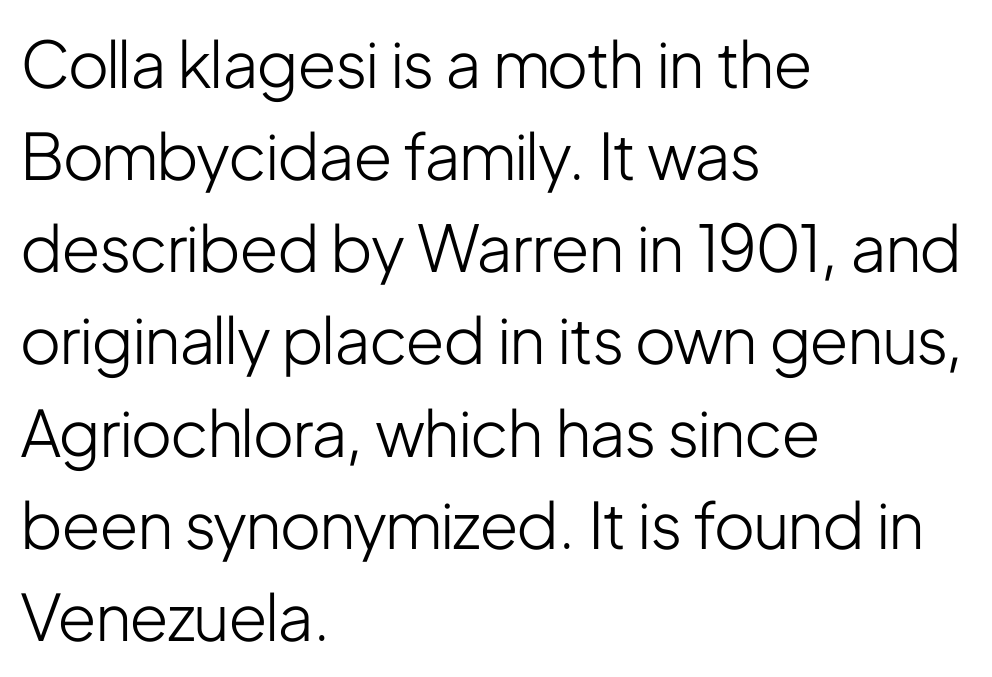
The image shows 64 px light, condensed sans-serif type, upright; set left-aligned, normal line spacing (1.44x), normal letter spacing, not underlined; low stroke contrast and a medium x-height.
